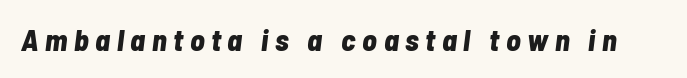
The image shows 30 px bold, condensed type, italic (leaning right); set unusually wide letter spacing (+0.22 em), not underlined; low stroke contrast and a medium x-height.
